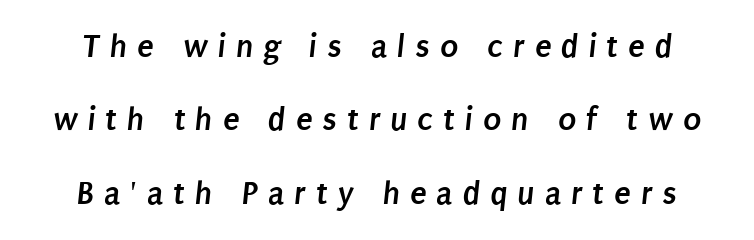
{"serif": "no", "bold": "yes", "weight": "semibold", "width": "condensed", "stroke_contrast": "low", "x_height": "large", "monospaced": "no", "underline": "no", "line_spacing": "loose", "line_spacing_ratio": 2.16, "letter_spacing": "wide", "letter_spacing_em": 0.29, "glyph_px": 34}
